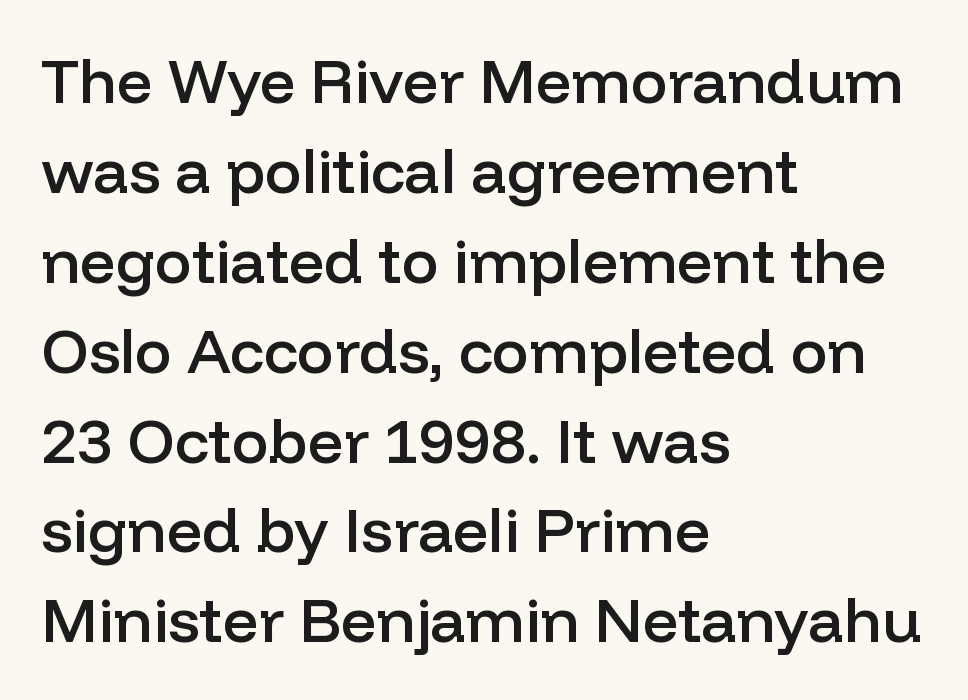
The image shows 62 px semibold sans-serif type, upright; set left-aligned, normal line spacing (1.45x), normal letter spacing, not underlined; low stroke contrast and a medium x-height.
